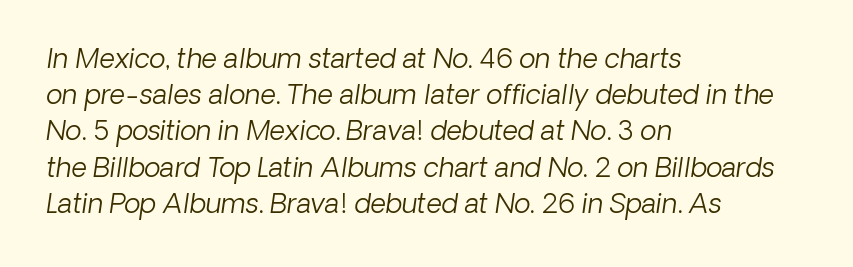
{"bold": "no", "underline": "no", "align": "left", "line_spacing": "normal", "line_spacing_ratio": 1.34, "letter_spacing": "normal", "letter_spacing_em": 0.0, "glyph_px": 27}
